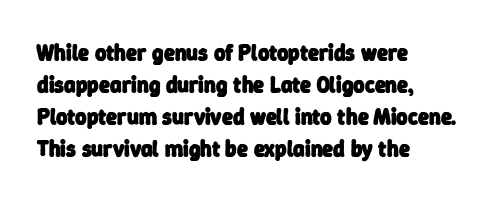
Unmarked baselines from the first word to the last. This rendering leaves character spacing at its baseline value. If you drew a ruler down the left edge, every line would touch it. The rendering uses a bold face; every stroke is thick and dark. Notice how descenders clear the ascenders below comfortably — that's standard leading.
